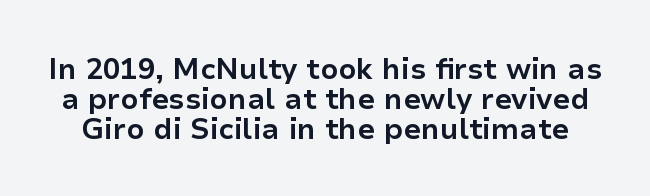
The image shows 29 px bold sans-serif type, upright; set tight line spacing (1.03x), normal letter spacing, not underlined; low stroke contrast and a medium x-height.
